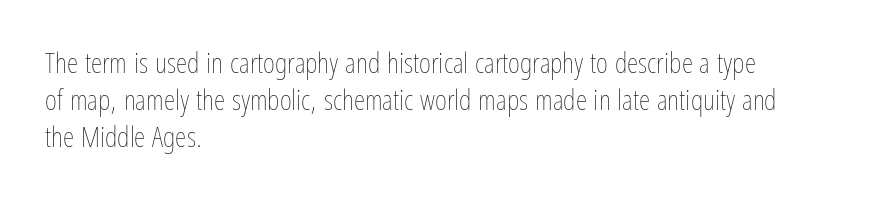
Q: Is the text bold? A: No.
Q: Is the text italic (slanted)? A: No, it is upright.
Q: Is the text underlined? A: No.
Q: How is the paragraph aligned? A: Left-aligned.
Q: Is the spacing between letters normal or unusually wide? A: Normal.
Q: Is the spacing between lines tight, normal or loose? A: Normal.
Q: Width (condensed, normal, or wide)? A: Condensed.
Q: Stroke contrast? A: Low.
Q: x-height? A: Medium.
Q: Monospaced? A: No.
